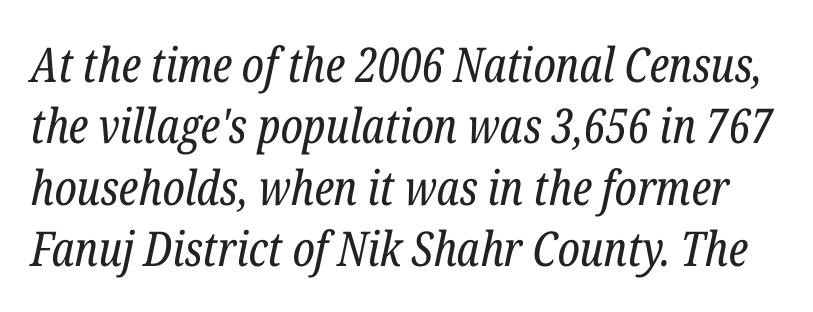
Q: Is the text bold? A: No.
Q: Is the text italic (slanted)? A: Yes, it leans right by about 12 degrees.
Q: Is the typeface a serif or a sans-serif typeface? A: Serif.
Q: Is the text underlined? A: No.
Q: Is the spacing between letters normal or unusually wide? A: Normal.
Q: Is the spacing between lines tight, normal or loose? A: Normal.
Q: Width (condensed, normal, or wide)? A: Condensed.
Q: Stroke contrast? A: Low.
Q: x-height? A: Medium.
Q: Monospaced? A: No.
